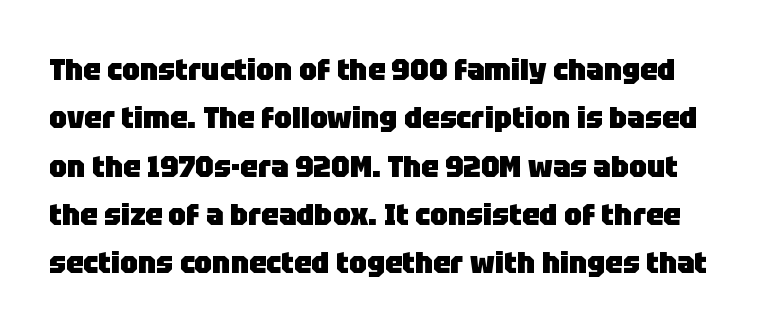
{"serif": "no", "italic": "no", "bold": "yes", "weight": "heavy", "width": "normal", "stroke_contrast": "low", "x_height": "large", "monospaced": "no", "underline": "no", "line_spacing": "normal", "line_spacing_ratio": 1.56, "letter_spacing": "normal", "letter_spacing_em": 0.0, "glyph_px": 31}
